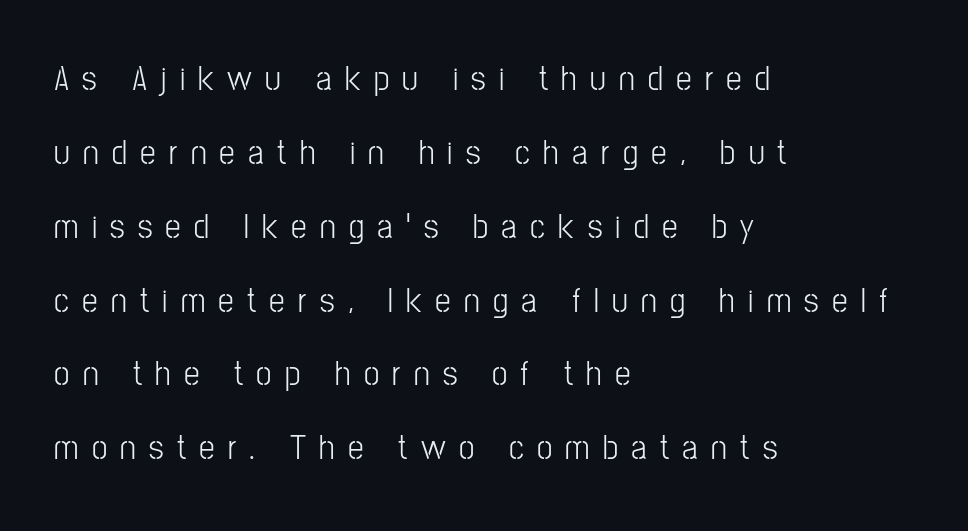
{"serif": "no", "italic": "no", "width": "condensed", "stroke_contrast": "low", "x_height": "medium", "monospaced": "no", "underline": "no", "align": "left", "line_spacing": "loose", "line_spacing_ratio": 2.11, "letter_spacing": "wide", "letter_spacing_em": 0.38, "glyph_px": 35}
